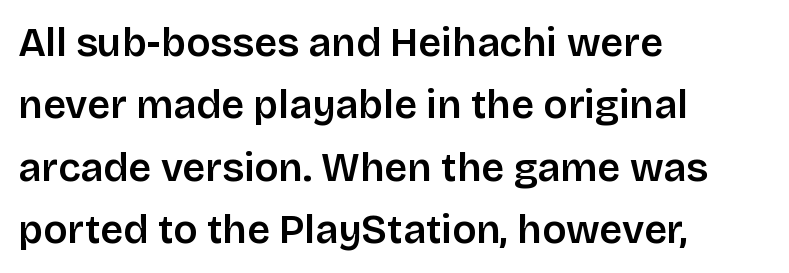
Nope, not italic — everything's standing straight. Evenly set lines give the paragraph a standard silhouette. Lines of text with bare space underneath. Characters follow at the spacing the type designer built in.
